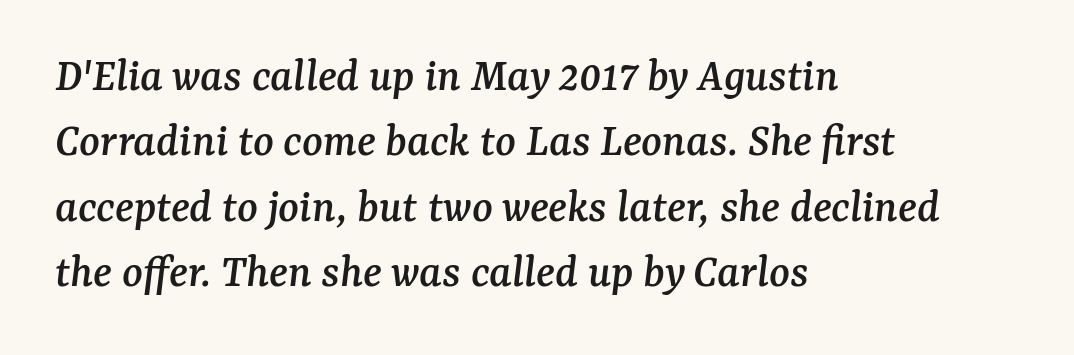
{"serif": "yes", "italic": "yes", "lean": "right", "slant_degrees": 7, "width": "normal", "stroke_contrast": "medium", "x_height": "medium", "monospaced": "no", "underline": "no", "align": "left", "line_spacing": "normal", "line_spacing_ratio": 1.36, "letter_spacing": "normal", "letter_spacing_em": 0.0, "glyph_px": 48}
